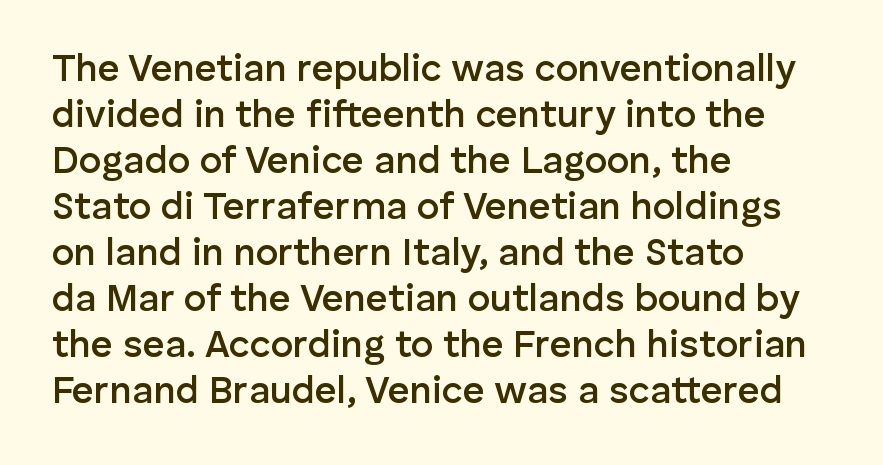
The image shows 38 px semibold sans-serif type, upright; set left-aligned, line spacing 1.21x, normal letter spacing, not underlined; low stroke contrast and a medium x-height.
